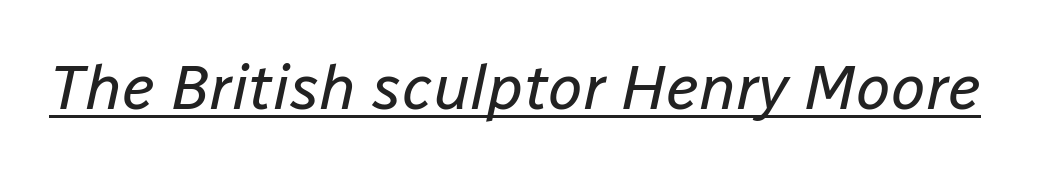
Nothing unusual about the tracking: characters are spaced as the font intends. Caption: face not bold, strokes unweighted. Each letter keeps its own natural width here, so spacing adapts to shape. Beneath each row of characters lies a ruled line. Quick note: italic.
